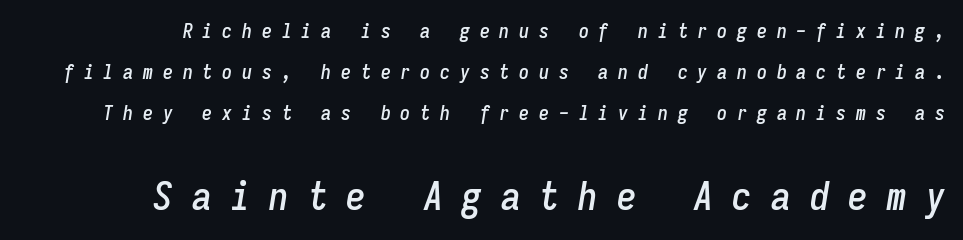
Do the characters align in a grid? Yes, the font is monospaced. Compared with ordinary roman type, these characters are visibly tilted. A typesetter would call this leading open, well beyond the default. Visually, the bottom section dominates because its glyphs are scaled up. The zone under the glyphs is completely vacant. The horizontal fit of the characters is loose and conspicuously gappy.
